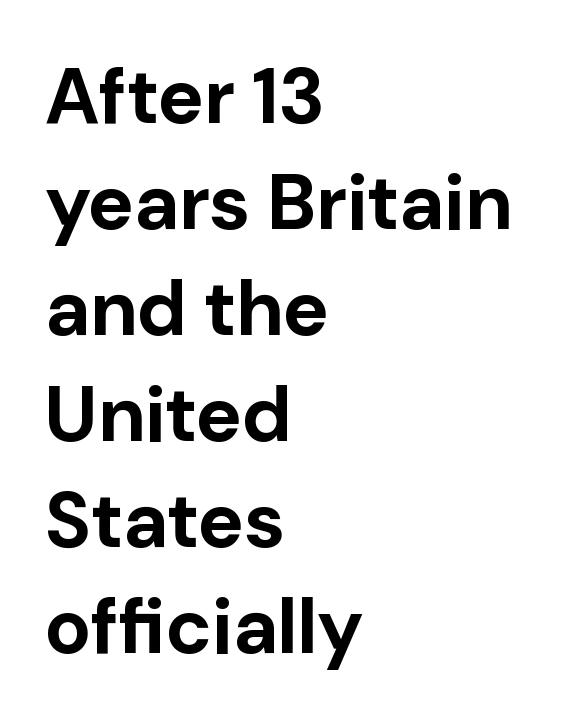
Q: Is the text bold? A: Yes.
Q: Is the text italic (slanted)? A: No, it is upright.
Q: Is the typeface a serif or a sans-serif typeface? A: Sans-serif.
Q: Is the text underlined? A: No.
Q: How is the paragraph aligned? A: Left-aligned.
Q: Is the spacing between letters normal or unusually wide? A: Normal.
Q: Is the spacing between lines tight, normal or loose? A: Normal.
Q: Width (condensed, normal, or wide)? A: Normal.
Q: Stroke contrast? A: Low.
Q: x-height? A: Medium.
Q: Monospaced? A: No.
